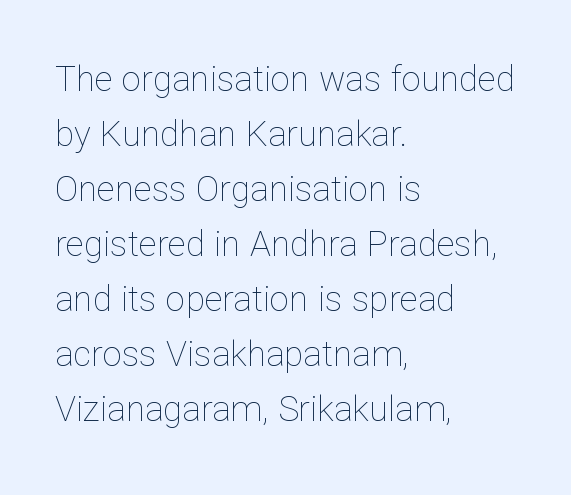
The image shows 35 px thin type, upright; set left-aligned, normal line spacing (1.57x), normal letter spacing, not underlined; low stroke contrast and a medium x-height.
